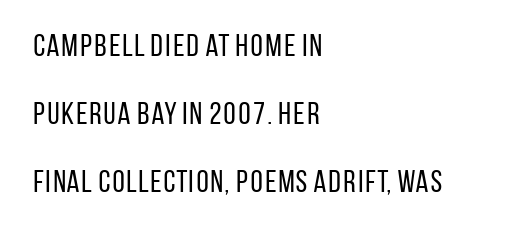
The image shows 31 px regular-weight, condensed sans-serif type, upright; set left-aligned, loose line spacing (2.2x), normal letter spacing, not underlined; low stroke contrast and a large x-height.
